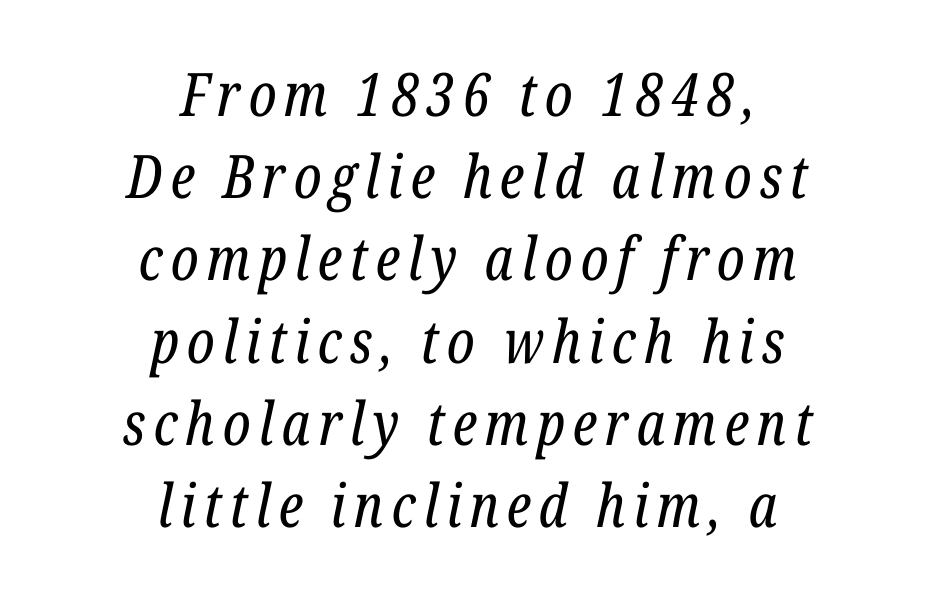
The image shows 60 px regular-weight, condensed serif type, italic (leaning right); set centered, normal line spacing (1.37x), not underlined; low stroke contrast and a medium x-height.
